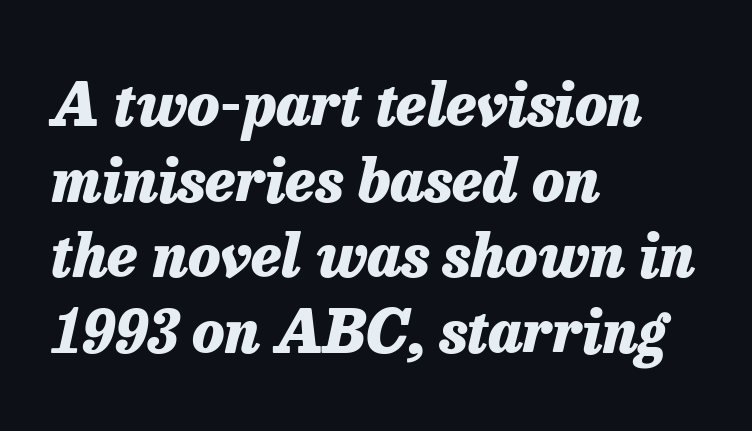
Q: Is the text bold? A: Yes.
Q: Is the text italic (slanted)? A: Yes, it leans right by about 13 degrees.
Q: Is the text underlined? A: No.
Q: How is the paragraph aligned? A: Left-aligned.
Q: Is the spacing between letters normal or unusually wide? A: Normal.
Q: Is the spacing between lines tight, normal or loose? A: Normal.
Q: Width (condensed, normal, or wide)? A: Normal.
Q: Stroke contrast? A: Low.
Q: x-height? A: Medium.
Q: Monospaced? A: No.
